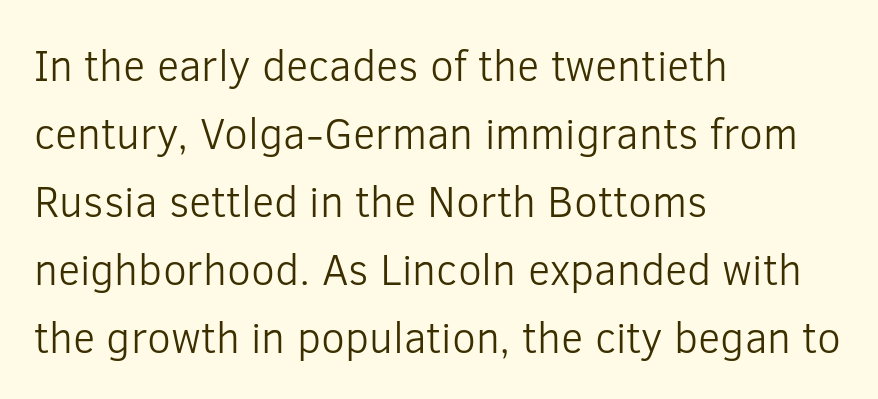
{"serif": "no", "italic": "no", "bold": "no", "weight": "light", "width": "normal", "stroke_contrast": "low", "x_height": "medium", "monospaced": "no", "underline": "no", "align": "left", "line_spacing": "normal", "line_spacing_ratio": 1.58, "letter_spacing": "normal", "letter_spacing_em": 0.0, "glyph_px": 43}
